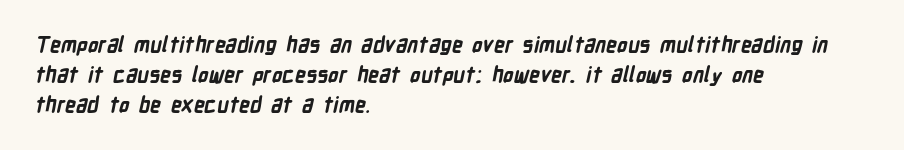
{"bold": "yes", "underline": "no", "align": "left", "line_spacing": "normal", "line_spacing_ratio": 1.42, "letter_spacing": "normal", "letter_spacing_em": 0.0, "glyph_px": 21}
